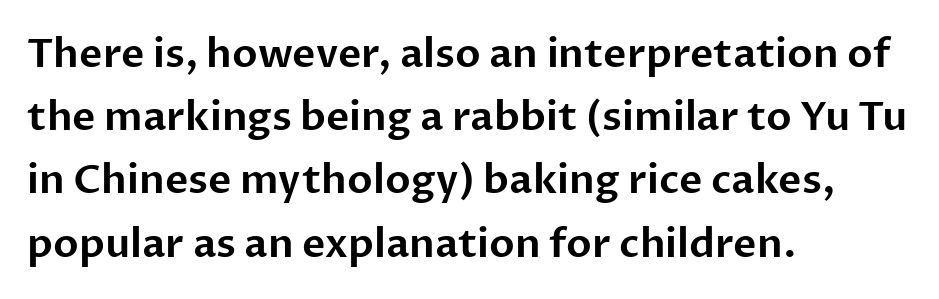
Q: Is the text italic (slanted)? A: No, it is upright.
Q: Is the typeface a serif or a sans-serif typeface? A: Sans-serif.
Q: Is the text underlined? A: No.
Q: How is the paragraph aligned? A: Left-aligned.
Q: Is the spacing between letters normal or unusually wide? A: Normal.
Q: Is the spacing between lines tight, normal or loose? A: Normal.
Q: Width (condensed, normal, or wide)? A: Normal.
Q: Stroke contrast? A: Low.
Q: x-height? A: Medium.
Q: Monospaced? A: No.
